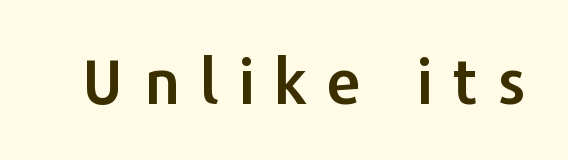
Q: Is the text italic (slanted)? A: No, it is upright.
Q: Is the typeface a serif or a sans-serif typeface? A: Sans-serif.
Q: Is the text underlined? A: No.
Q: Is the spacing between letters normal or unusually wide? A: Unusually wide.
Q: Width (condensed, normal, or wide)? A: Normal.
Q: Stroke contrast? A: Low.
Q: x-height? A: Medium.
Q: Monospaced? A: No.
